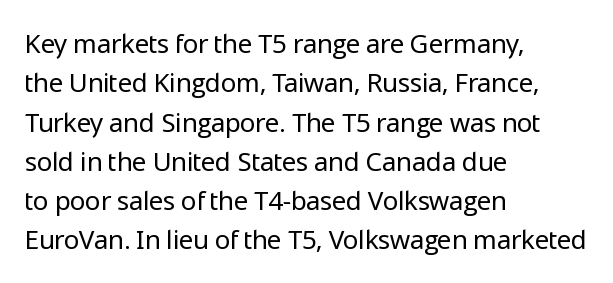
Q: Is the text bold? A: No.
Q: Is the text italic (slanted)? A: No, it is upright.
Q: Is the text underlined? A: No.
Q: How is the paragraph aligned? A: Left-aligned.
Q: Is the spacing between letters normal or unusually wide? A: Normal.
Q: Is the spacing between lines tight, normal or loose? A: Normal.
